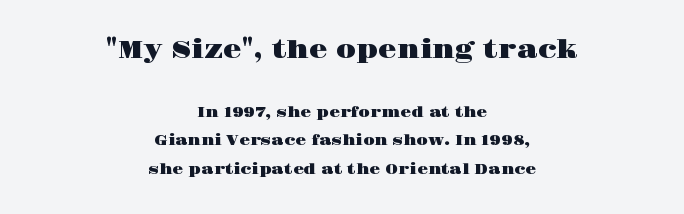
{"italic": "no", "underline": "no", "align": "center", "line_spacing": "loose", "line_spacing_ratio": 2.03, "letter_spacing": "normal", "letter_spacing_em": 0.0, "larger_block": "first", "size_ratio": 1.71, "glyph_px": 24}
